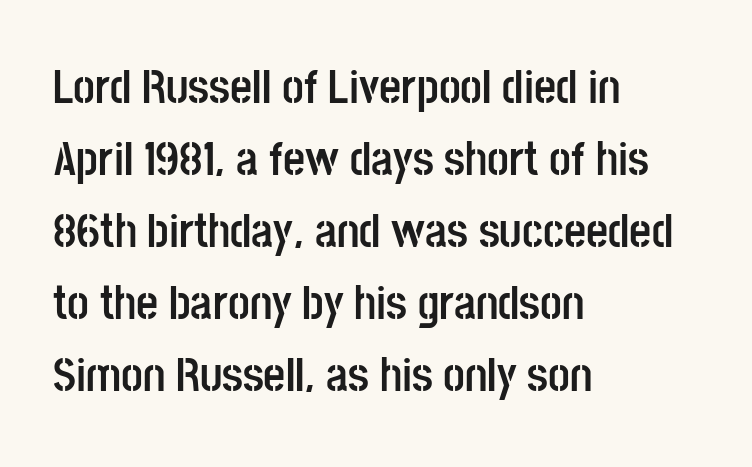
The image shows 48 px semibold, condensed sans-serif type, upright; set left-aligned, normal line spacing (1.5x), normal letter spacing, not underlined; low stroke contrast and a large x-height.
